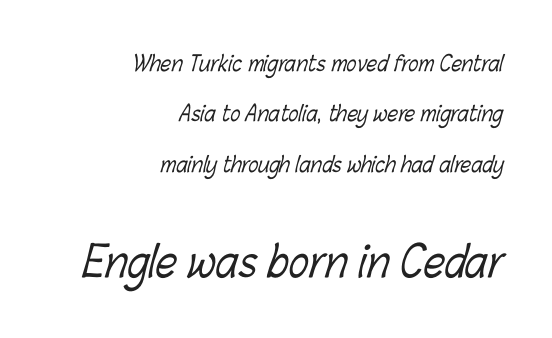
Q: Is the text bold? A: No.
Q: Is the text underlined? A: No.
Q: How is the paragraph aligned? A: Right-aligned.
Q: Is the spacing between letters normal or unusually wide? A: Normal.
Q: Is the spacing between lines tight, normal or loose? A: Loose.
Q: Which block of text is set in a larger size, the first (top) or the second (bottom)? A: The second (bottom) one.
Q: Width (condensed, normal, or wide)? A: Condensed.
Q: Stroke contrast? A: Low.
Q: x-height? A: Medium.
Q: Monospaced? A: No.
